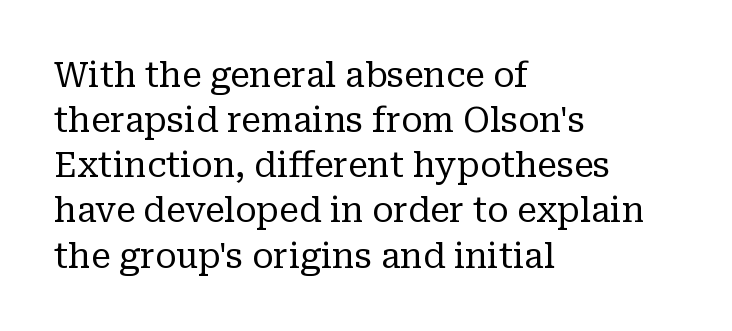
Q: Is the text bold? A: No.
Q: Is the text italic (slanted)? A: No, it is upright.
Q: Is the typeface a serif or a sans-serif typeface? A: Serif.
Q: Is the text underlined? A: No.
Q: How is the paragraph aligned? A: Left-aligned.
Q: Is the spacing between letters normal or unusually wide? A: Normal.
Q: Is the spacing between lines tight, normal or loose? A: Normal.
Q: Width (condensed, normal, or wide)? A: Normal.
Q: Stroke contrast? A: Low.
Q: x-height? A: Medium.
Q: Monospaced? A: No.
